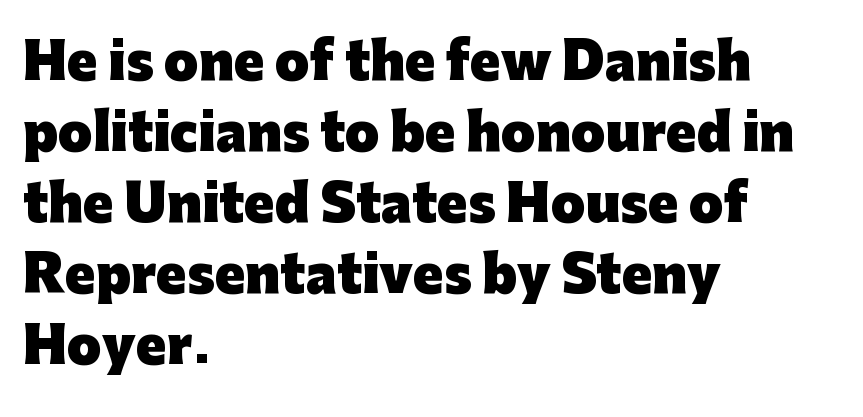
{"serif": "no", "italic": "no", "bold": "yes", "weight": "heavy", "width": "normal", "stroke_contrast": "low", "x_height": "medium", "monospaced": "no", "underline": "no", "align": "left", "line_spacing": "normal", "line_spacing_ratio": 1.42, "letter_spacing": "normal", "letter_spacing_em": 0.0, "glyph_px": 50}
